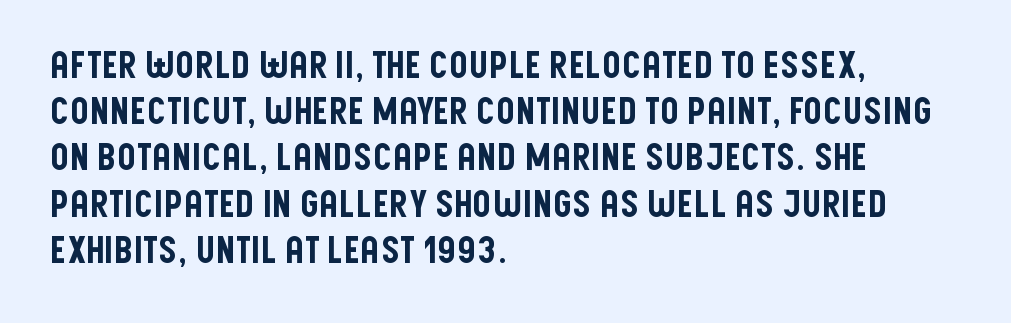
Note the varied advance widths — an 'i' is clearly narrower than an 'm'. The specimen reads as upright at a glance. Clear beneath every line of the passage. The letters sit at their default tracking, neither squeezed nor spread. I'd call this a sans setting — the letters go barefoot.
